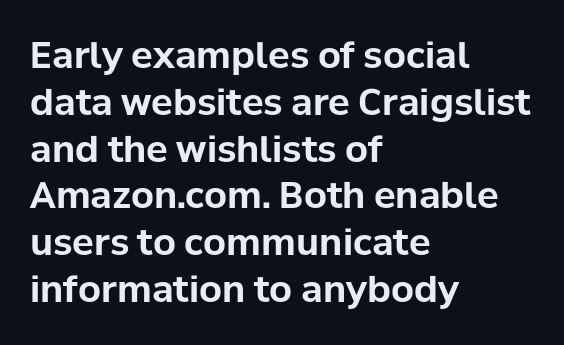
Q: Is the text bold? A: Yes.
Q: Is the text italic (slanted)? A: No, it is upright.
Q: Is the typeface a serif or a sans-serif typeface? A: Sans-serif.
Q: Is the text underlined? A: No.
Q: How is the paragraph aligned? A: Left-aligned.
Q: Is the spacing between letters normal or unusually wide? A: Normal.
Q: Is the spacing between lines tight, normal or loose? A: Normal.
Q: Width (condensed, normal, or wide)? A: Normal.
Q: Stroke contrast? A: Low.
Q: x-height? A: Medium.
Q: Monospaced? A: No.
